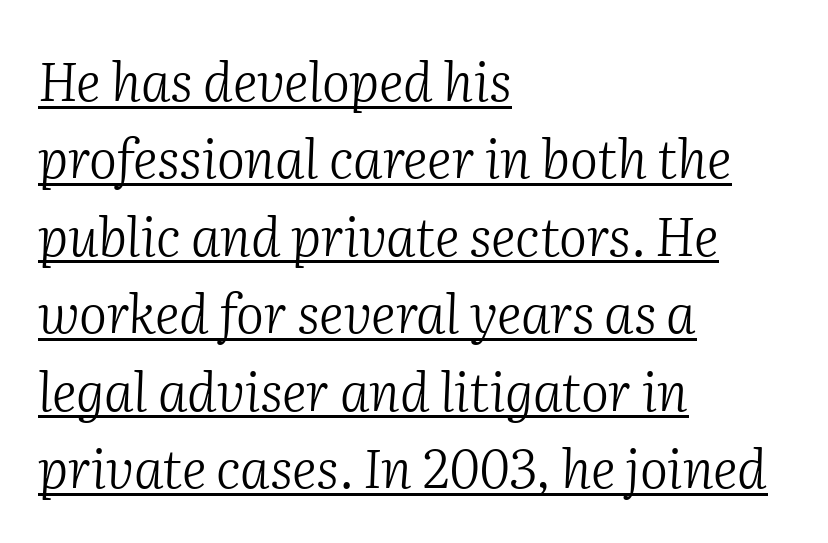
The tracking reads as untouched default to a designer's eye. If you drew a ruler down the left edge, every line would touch it. The font's italic variant was chosen for this text. These lines are rendered in a variable-pitch font. The face used here appears with an underline applied. Are there feet on the stems? There are — it's a serif.
